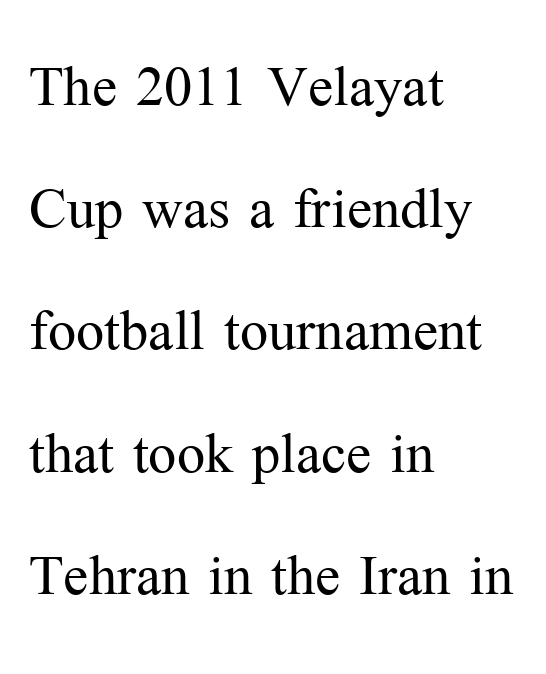
Normally led — the rows are evenly, conventionally spaced. This rendering leaves character spacing at its baseline value. No letter is thick-stroked: the sample isn't bold. Varying glyph widths throughout — classic text-font behaviour.
